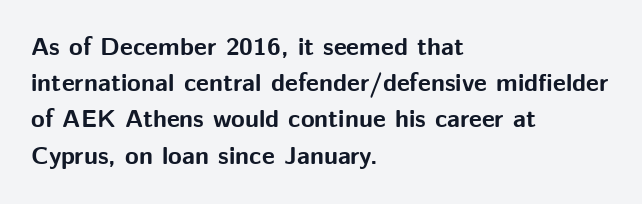
The image shows 25 px bold type, upright; set left-aligned, normal line spacing (1.45x), normal letter spacing, not underlined.
